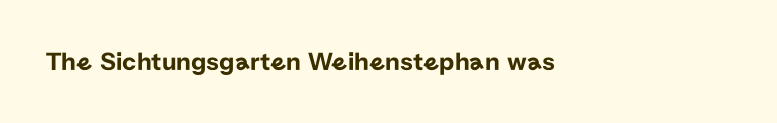
The passage shown is not underscored anywhere. This rendering uses left alignment, leaving the right contour irregular. Every stem runs plumb, perpendicular to the baseline. A typesetter would call this zero additional tracking.
